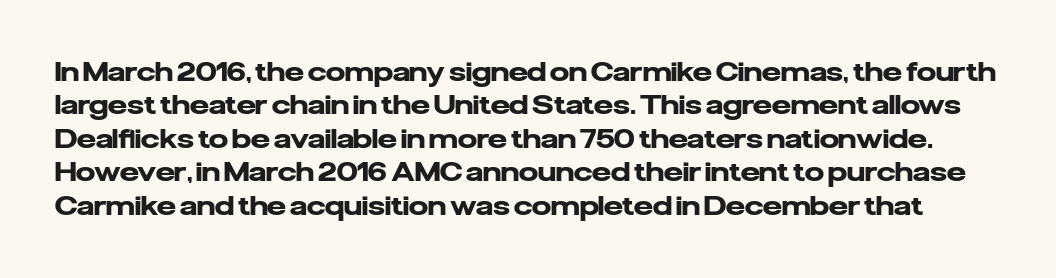
Q: Is the text bold? A: Yes.
Q: Is the text italic (slanted)? A: No, it is upright.
Q: Is the text underlined? A: No.
Q: Is the spacing between letters normal or unusually wide? A: Normal.
